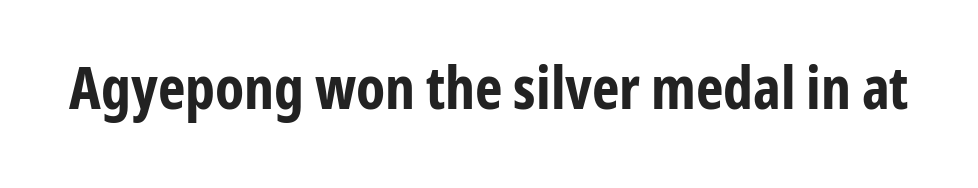
Strong, thick strokes mark this as bold type. A roman cut, with each character standing at attention. Short note: letters normally spaced. Underlining? Definitely not there. Looks like regular typesetting: each glyph gets only the width it needs. What kind of face is this? One without serifs — a sans.
